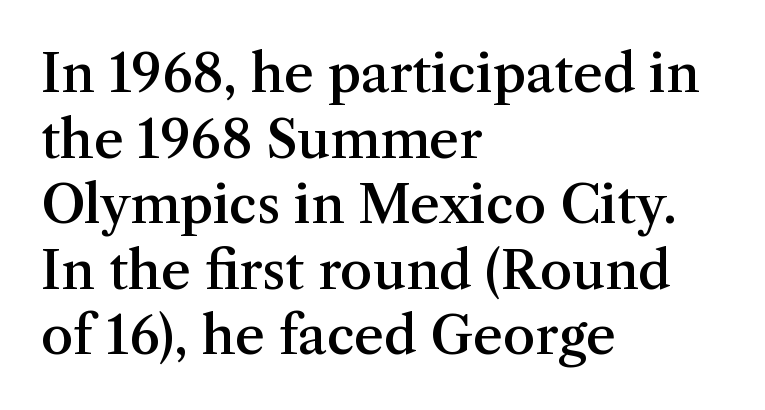
Each new line begins a customary step beneath the previous one. These lines are composed in type with serifs. Tracking here is standard; glyphs follow each other at the usual distance. These lines are rendered in a variable-pitch font.
